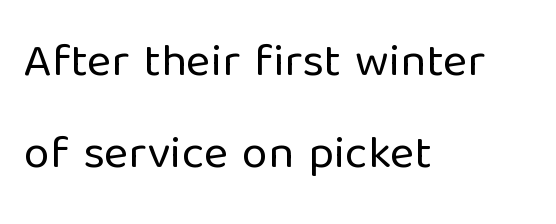
Serifs: no, the terminals of the letterforms are clean. Here the designer chose a conventional face with non-uniform glyph widths. This is not heavy type; no bold has been used. Caption: multi-line text, flush left, ragged right. No extra tracking has been applied to these lines.
